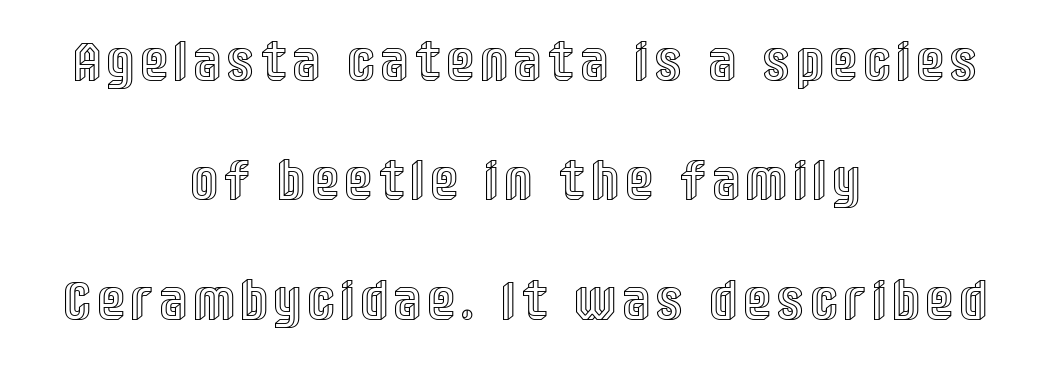
{"italic": "no", "width": "condensed", "x_height": "large", "monospaced": "no", "underline": "no", "align": "center", "line_spacing": "loose", "line_spacing_ratio": 2.21, "glyph_px": 54}
